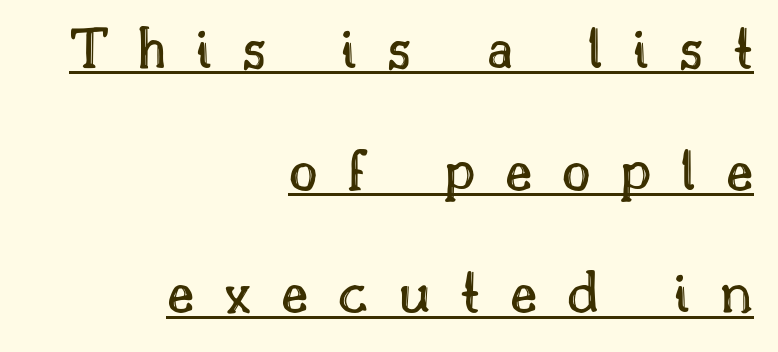
Horizontal alignment here is rightward, an uncommon choice for prose. The glyphs are accompanied by a horizontal stroke just below them. In terms of posture, this sample is upright. Do the characters align in a grid? No, the font is proportional. This block would shrink considerably if given ordinary leading; it's expanded now.
